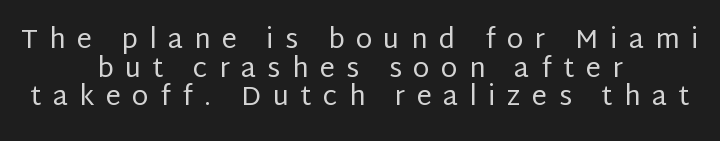
{"italic": "no", "bold": "no", "underline": "no", "align": "center", "line_spacing": "tight", "line_spacing_ratio": 1.06, "letter_spacing": "wide", "letter_spacing_em": 0.42, "glyph_px": 27}
